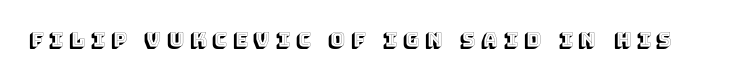
The image shows 20 px text type, upright; set unusually wide letter spacing (+0.29 em), not underlined.
